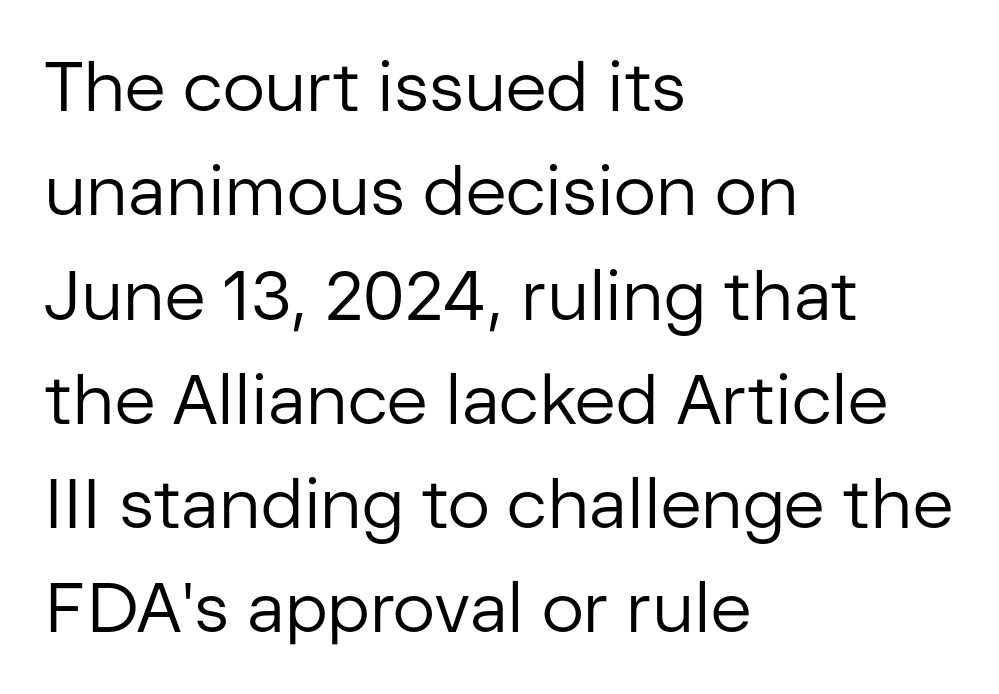
The image shows 70 px regular-weight sans-serif type, upright; set left-aligned, normal line spacing (1.49x), normal letter spacing, not underlined; low stroke contrast and a medium x-height.
